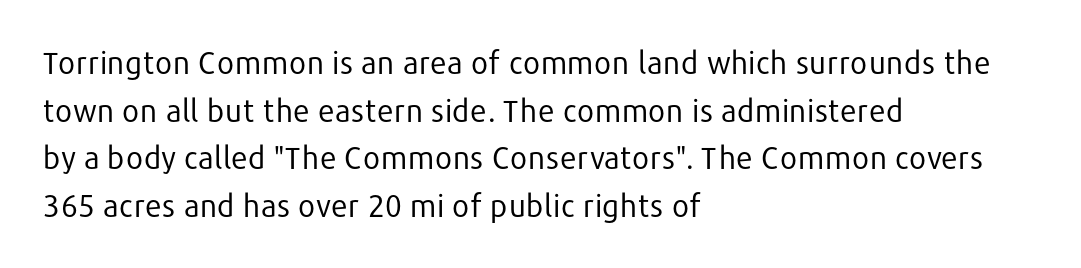
The image shows 31 px regular-weight sans-serif type, upright; set left-aligned, normal line spacing (1.54x), normal letter spacing, not underlined; low stroke contrast and a medium x-height.
